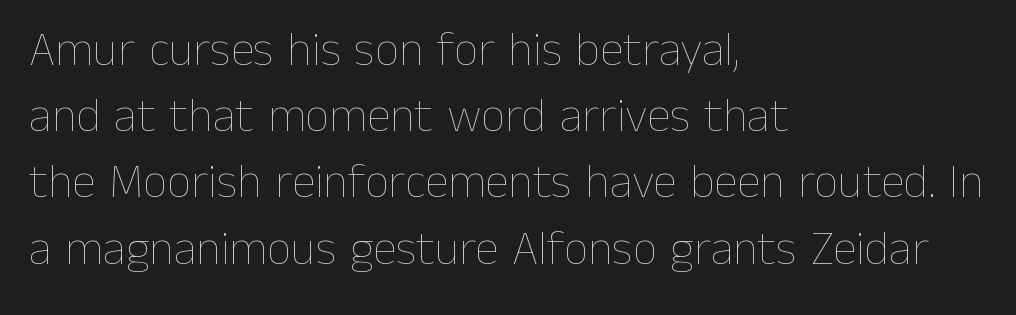
{"italic": "no", "bold": "no", "weight": "thin", "width": "normal", "stroke_contrast": "low", "x_height": "medium", "monospaced": "no", "underline": "no", "align": "left", "line_spacing": "normal", "line_spacing_ratio": 1.38, "letter_spacing": "normal", "letter_spacing_em": 0.0, "glyph_px": 48}
